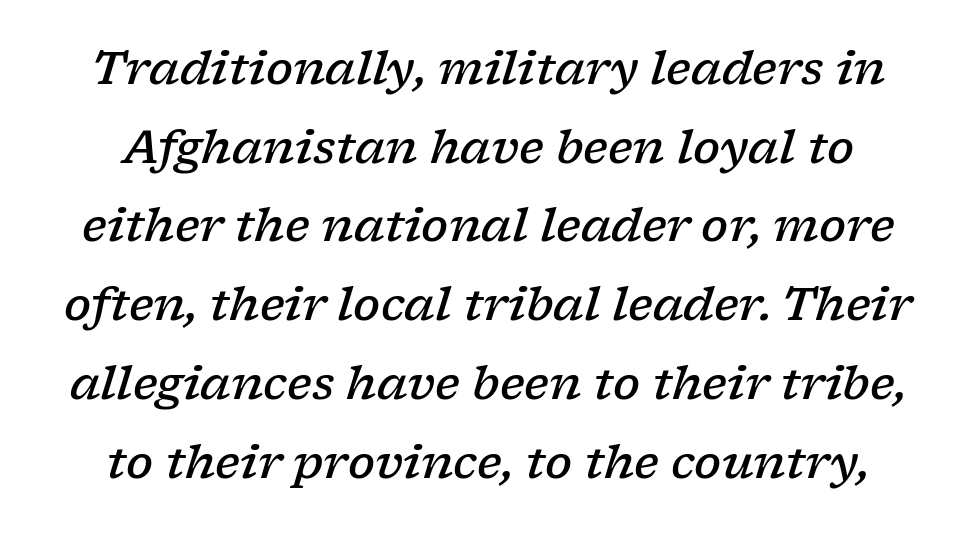
Here the designer chose a conventional face with non-uniform glyph widths. Descenders hang freely into open space. The horizontal fit of the characters is conventional and even. Semibold letterforms, between regular and bold. Rendered with sloped, italic letterforms. Regarding serifs, this sample has them.
